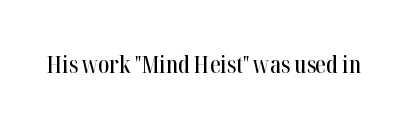
Observe the ordinary spacing: letters are neighbours, not strangers. Underline: absent. Rendered with straight, roman letterforms.
